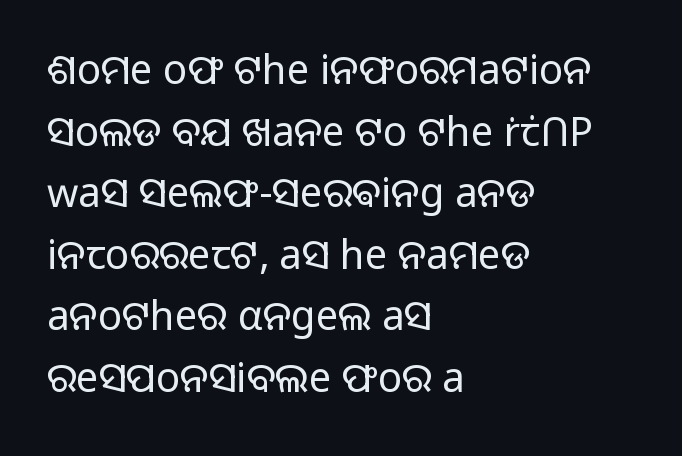
Regarding serifs, this sample does without them. The ragged edge is on the right, which tells us the setting is flush left. The letters advance in unequal steps, a hallmark of proportional type. This rendering leaves character spacing at its baseline value. One glance says typical: line gaps are just what's usual. The strokes are not fattened; the text isn't bold.
